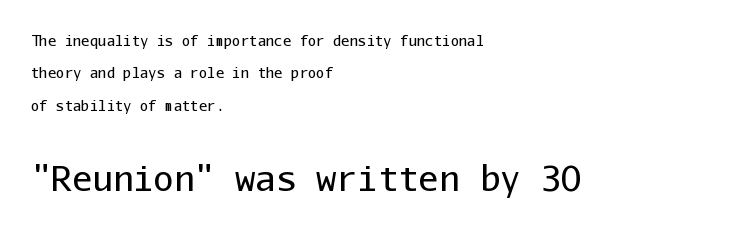
{"serif": "no", "italic": "no", "bold": "no", "weight": "regular", "width": "normal", "stroke_contrast": "low", "x_height": "medium", "monospaced": "yes", "underline": "no", "align": "left", "line_spacing": "loose", "line_spacing_ratio": 2.32, "letter_spacing": "normal", "letter_spacing_em": 0.0, "larger_block": "second", "size_ratio": 2.43, "glyph_px": 34}
